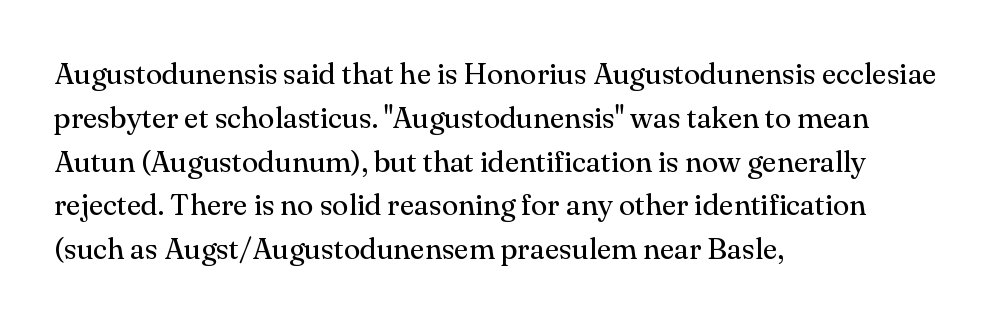
Rendered with straight, roman letterforms. The space beneath each line is pristine and unruled. Is the letter spacing exaggerated? No — it looks like the ordinary default. Serifs: yes, visible at the terminals of the letterforms.
